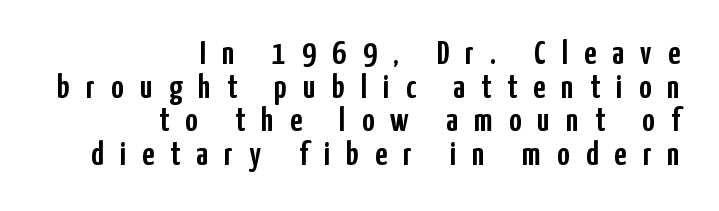
{"serif": "no", "italic": "no", "width": "condensed", "stroke_contrast": "low", "x_height": "medium", "monospaced": "no", "underline": "no", "align": "right", "line_spacing": "tight", "line_spacing_ratio": 0.99, "letter_spacing": "wide", "letter_spacing_em": 0.48, "glyph_px": 34}
